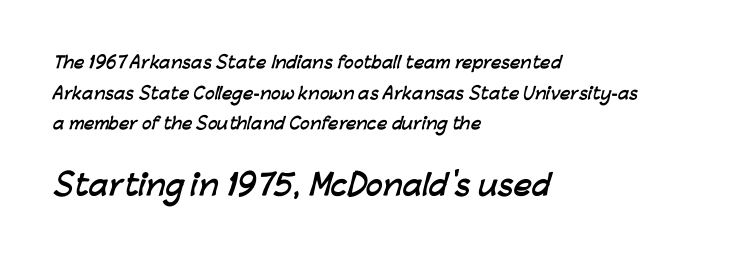
Grotesque or geometric, the face here clearly has no serifs. The passage shown is typed in a proportional face where columns would drift. Pretty heavy lettering here — definitely bold. Clear beneath every line of the passage.
